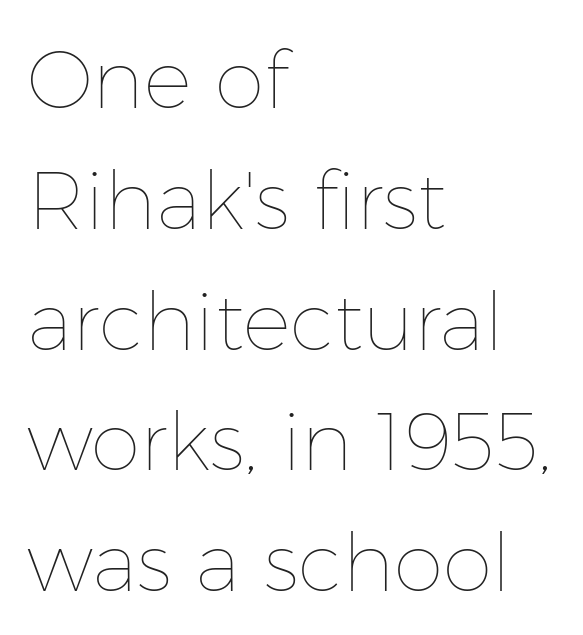
Summary of weight: not heavy and not bold. Standard letterfit; no display-style spreading of the glyphs. This sample is left-justified, so line endings fall wherever the words run out. The leading is moderate, giving the passage an even texture. The strip under each line holds only bare page. Each letter keeps its own natural width here, so spacing adapts to shape.
